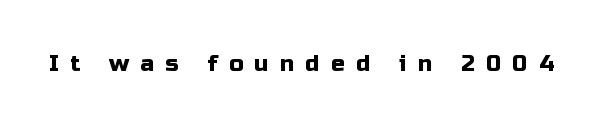
The image shows 23 px text type, upright; set unusually wide letter spacing (+0.48 em), not underlined.
